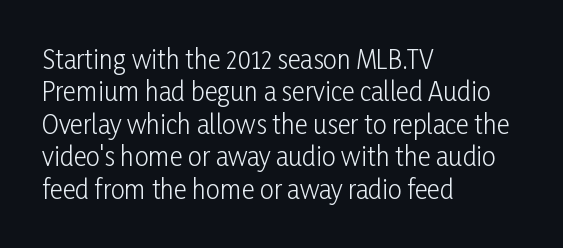
The words here are not underlined. Whoever set this chose a conventional vertical rhythm. Honestly, the letter spacing is just normal — you wouldn't notice it. Tall strokes in this sample are plumb rather than angled. Compared with a centered layout, this one pins lines to the left instead. The weight tops out at a normal text grade.
